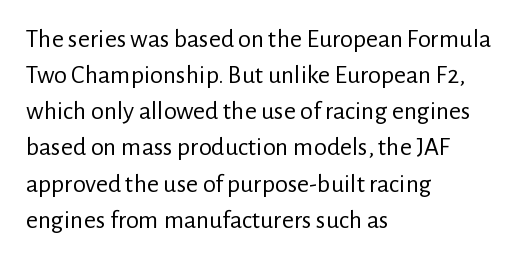
Teacher's note: observe the even left margin — that is flush-left alignment. Students, note that the glyphs here touch the page at normal intervals. Do the letters lean? They stand straight. Descenders hang freely into open space. Stem width sits at or under what a default text font uses.
